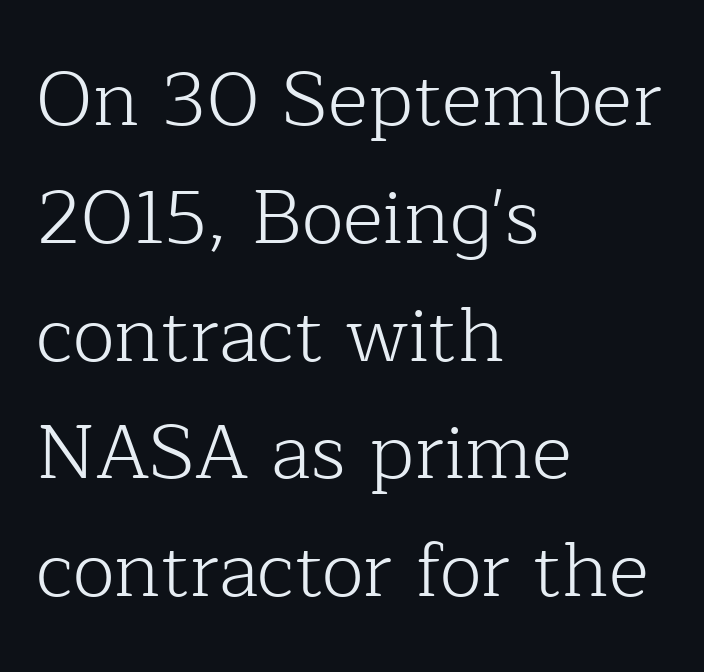
The image shows 77 px light serif type, upright; set left-aligned, normal line spacing (1.53x), normal letter spacing, not underlined; low stroke contrast and a medium x-height.
